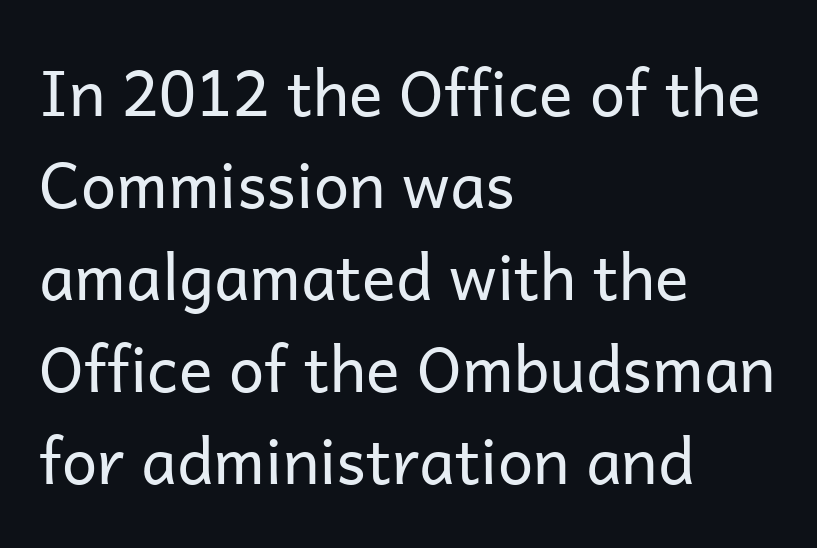
Decoration check: the copy has no underline. The text block is weighted toward the left margin, trailing off unevenly rightward. Each letter's strokes conclude bluntly, with no projecting serifs. Vertical stems look standard width or narrower in stroke.
